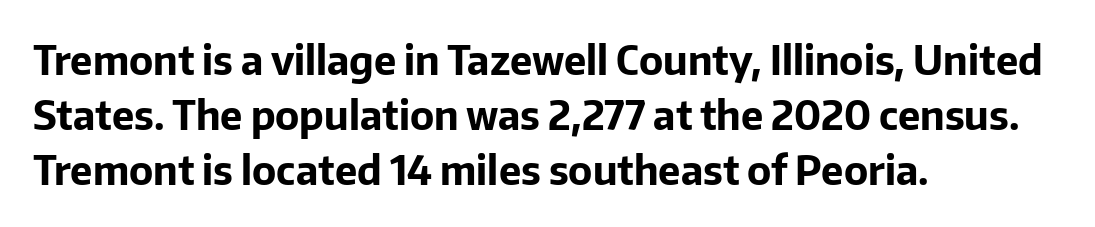
The image shows 40 px bold sans-serif type, upright; set left-aligned, normal line spacing (1.37x), normal letter spacing, not underlined; low stroke contrast and a medium x-height.
